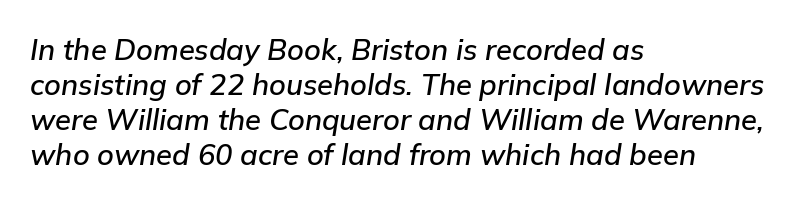
{"italic": "yes", "lean": "right", "slant_degrees": 9, "width": "normal", "stroke_contrast": "low", "x_height": "medium", "monospaced": "no", "underline": "no", "align": "left", "line_spacing_ratio": 1.21, "letter_spacing": "normal", "letter_spacing_em": 0.0, "glyph_px": 29}
